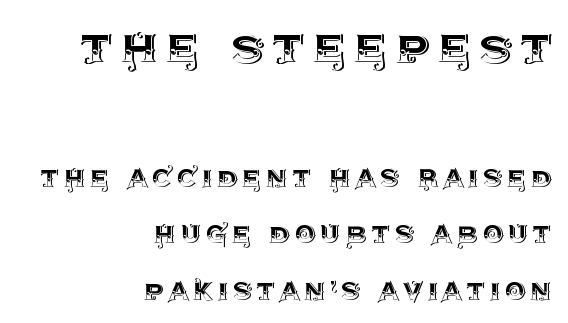
The image shows 57 px text type, upright; set right-aligned, line spacing 1.71x, not underlined; the first (top) block is 1.73x larger; a large x-height.
